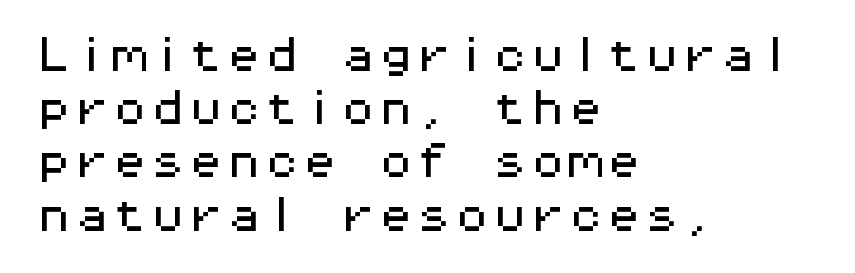
Q: Is the text italic (slanted)? A: No, it is upright.
Q: Is the typeface a serif or a sans-serif typeface? A: Sans-serif.
Q: Is the text underlined? A: No.
Q: How is the paragraph aligned? A: Left-aligned.
Q: Is the spacing between letters normal or unusually wide? A: Normal.
Q: Is the spacing between lines tight, normal or loose? A: Normal.
Q: Width (condensed, normal, or wide)? A: Wide.
Q: Stroke contrast? A: Medium.
Q: x-height? A: Medium.
Q: Monospaced? A: Yes.
